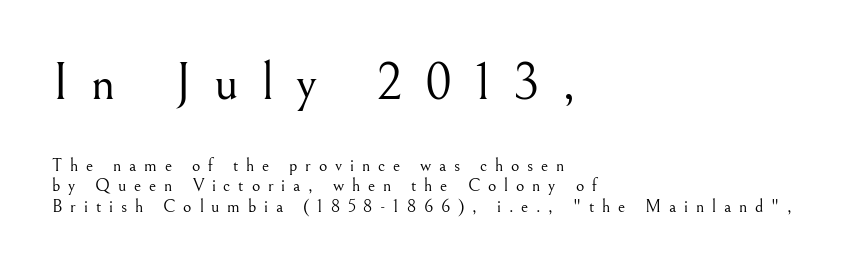
The image shows 53 px light serif type, upright; set left-aligned, tight line spacing (1.14x), unusually wide letter spacing (+0.43 em), not underlined; the first (top) block is 2.94x larger; medium stroke contrast and a small x-height.
